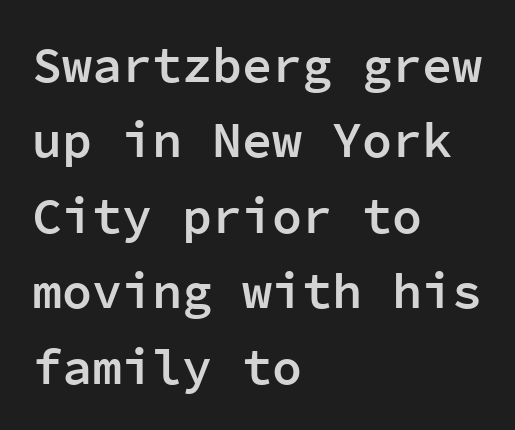
{"serif": "no", "italic": "no", "bold": "semi", "weight": "semibold", "width": "normal", "stroke_contrast": "low", "x_height": "medium", "monospaced": "yes", "underline": "no", "align": "left", "line_spacing": "normal", "line_spacing_ratio": 1.51, "letter_spacing": "normal", "letter_spacing_em": 0.0, "glyph_px": 50}
